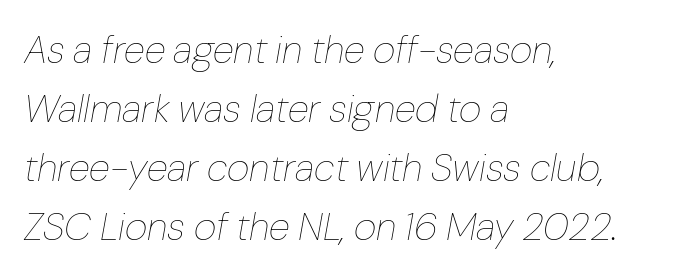
{"italic": "yes", "lean": "right", "slant_degrees": 10, "bold": "no", "weight": "thin", "width": "normal", "stroke_contrast": "low", "x_height": "medium", "monospaced": "no", "underline": "no", "align": "left", "line_spacing": "normal", "line_spacing_ratio": 1.51, "letter_spacing": "normal", "letter_spacing_em": 0.0, "glyph_px": 39}
